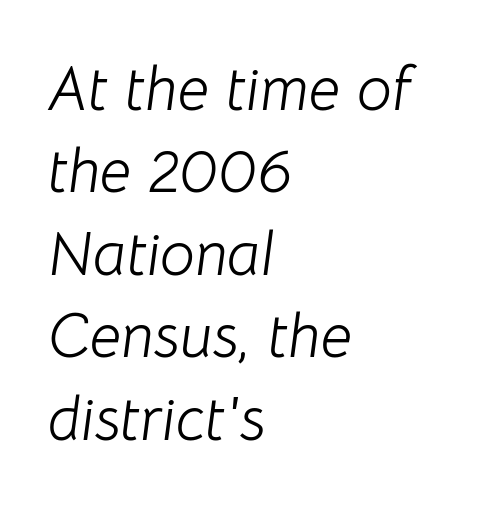
{"italic": "yes", "lean": "right", "slant_degrees": 8, "bold": "no", "weight": "light", "width": "normal", "stroke_contrast": "low", "x_height": "medium", "monospaced": "no", "underline": "no", "align": "left", "line_spacing": "normal", "line_spacing_ratio": 1.33, "letter_spacing": "normal", "letter_spacing_em": 0.0, "glyph_px": 62}
